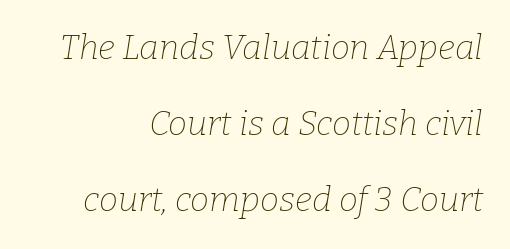
Q: Is the text bold? A: No.
Q: Is the text italic (slanted)? A: Yes, it leans right by about 9 degrees.
Q: Is the typeface a serif or a sans-serif typeface? A: Serif.
Q: Is the text underlined? A: No.
Q: How is the paragraph aligned? A: Right-aligned.
Q: Is the spacing between letters normal or unusually wide? A: Normal.
Q: Is the spacing between lines tight, normal or loose? A: Loose.
Q: Width (condensed, normal, or wide)? A: Normal.
Q: Stroke contrast? A: Low.
Q: x-height? A: Medium.
Q: Monospaced? A: No.
